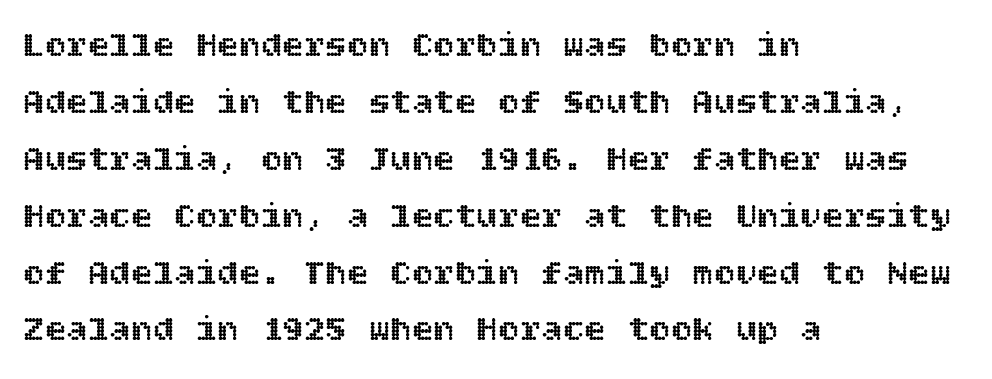
The image shows 36 px text type, upright; set left-aligned, normal line spacing (1.58x), normal letter spacing, not underlined; a large x-height.
